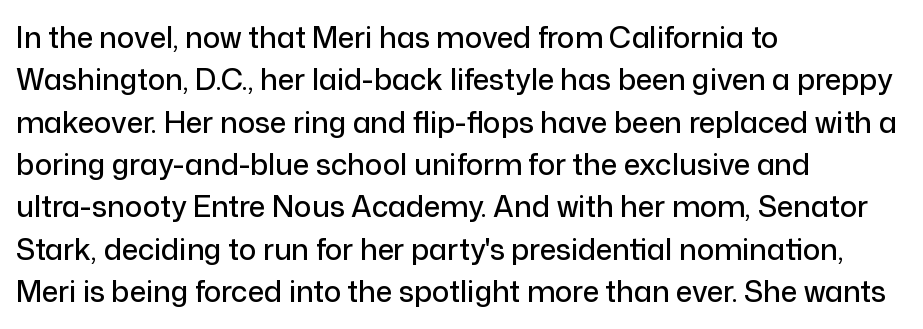
Q: Is the text italic (slanted)? A: No, it is upright.
Q: Is the typeface a serif or a sans-serif typeface? A: Sans-serif.
Q: Is the text underlined? A: No.
Q: How is the paragraph aligned? A: Left-aligned.
Q: Is the spacing between letters normal or unusually wide? A: Normal.
Q: Is the spacing between lines tight, normal or loose? A: Normal.
Q: Width (condensed, normal, or wide)? A: Normal.
Q: Stroke contrast? A: Low.
Q: x-height? A: Medium.
Q: Monospaced? A: No.
